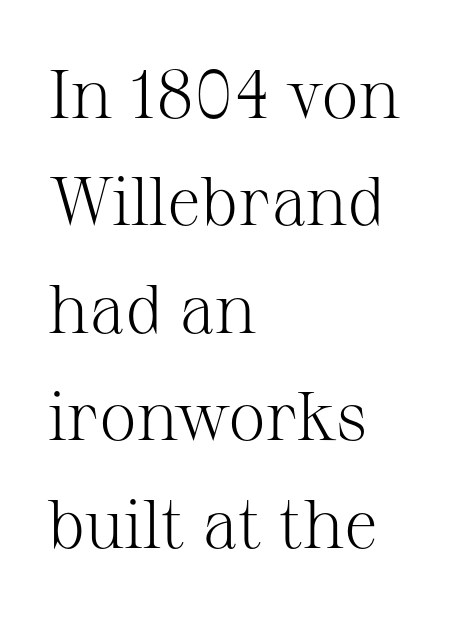
Q: Is the text bold? A: No.
Q: Is the text italic (slanted)? A: No, it is upright.
Q: Is the typeface a serif or a sans-serif typeface? A: Serif.
Q: Is the text underlined? A: No.
Q: How is the paragraph aligned? A: Left-aligned.
Q: Is the spacing between letters normal or unusually wide? A: Normal.
Q: Is the spacing between lines tight, normal or loose? A: Normal.
Q: Width (condensed, normal, or wide)? A: Normal.
Q: Stroke contrast? A: Medium.
Q: x-height? A: Medium.
Q: Monospaced? A: No.
